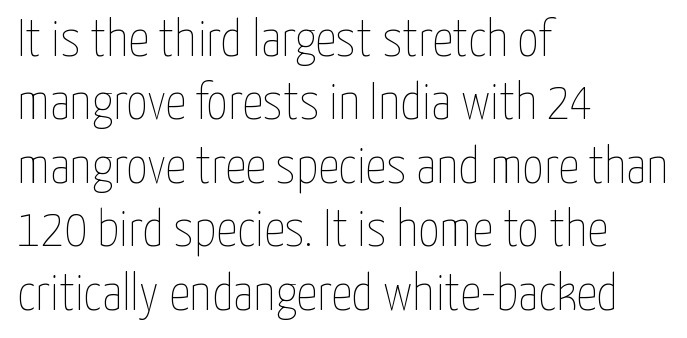
Q: Is the text bold? A: No.
Q: Is the text italic (slanted)? A: No, it is upright.
Q: Is the text underlined? A: No.
Q: How is the paragraph aligned? A: Left-aligned.
Q: Is the spacing between letters normal or unusually wide? A: Normal.
Q: Width (condensed, normal, or wide)? A: Condensed.
Q: Stroke contrast? A: Low.
Q: x-height? A: Medium.
Q: Monospaced? A: No.
